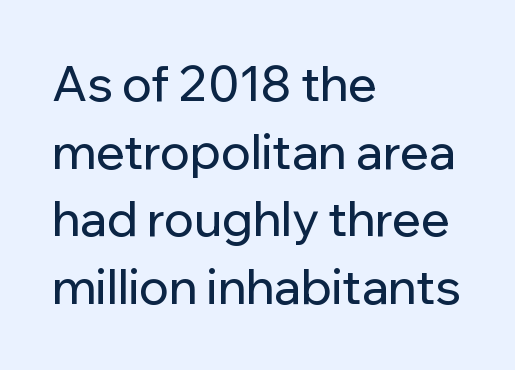
{"serif": "no", "italic": "no", "width": "normal", "stroke_contrast": "low", "x_height": "medium", "monospaced": "no", "underline": "no", "align": "left", "line_spacing": "normal", "line_spacing_ratio": 1.41, "letter_spacing": "normal", "letter_spacing_em": 0.0, "glyph_px": 48}
